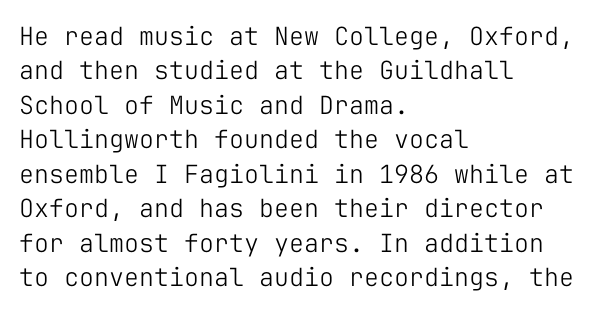
{"italic": "no", "bold": "no", "underline": "no", "align": "left", "line_spacing": "normal", "line_spacing_ratio": 1.38, "letter_spacing": "normal", "letter_spacing_em": 0.0, "glyph_px": 25}
